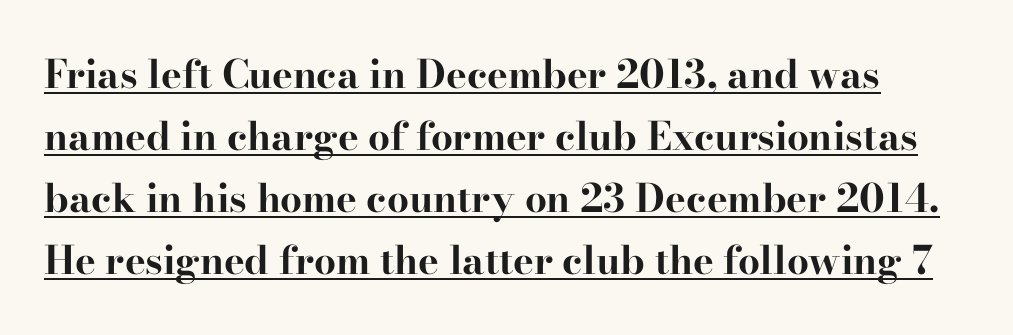
Like a heading marked for emphasis, these lines bear an underscore. Pretty heavy lettering here — definitely bold. The letterforms sit shoulder to shoulder at normal distance. A roman cut, with each character standing at attention. Each new line begins a customary step beneath the previous one.
